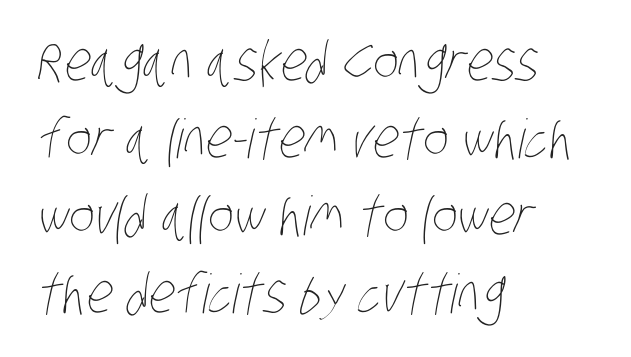
The image shows 54 px thin, condensed type; set left-aligned, normal line spacing (1.43x), normal letter spacing, not underlined; low stroke contrast and a large x-height.
